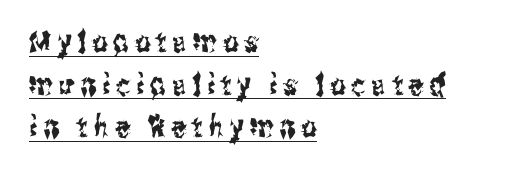
The passage shown is typed in a proportional face where columns would drift. Line beginnings align vertically; line endings do not. Glance below the letters and you will spot a drawn line. The typography opts for an upright posture over an oblique one. The face used here is a sans, in the tradition of grotesques and geometrics. These lines sit exactly where default settings would place them.
